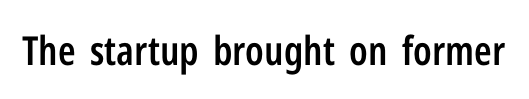
Q: Is the text bold? A: Semi-bold.
Q: Is the text italic (slanted)? A: No, it is upright.
Q: Is the typeface a serif or a sans-serif typeface? A: Sans-serif.
Q: Is the text underlined? A: No.
Q: Is the spacing between letters normal or unusually wide? A: Normal.
Q: Width (condensed, normal, or wide)? A: Condensed.
Q: Stroke contrast? A: Low.
Q: x-height? A: Medium.
Q: Monospaced? A: No.
